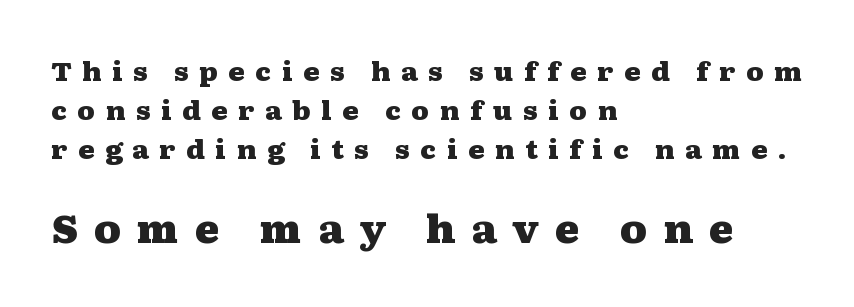
The image shows 38 px heavy, wide serif type, upright; set left-aligned, normal line spacing (1.56x), unusually wide letter spacing (+0.41 em), not underlined; the second (bottom) block is 1.52x larger; medium stroke contrast and a medium x-height.
